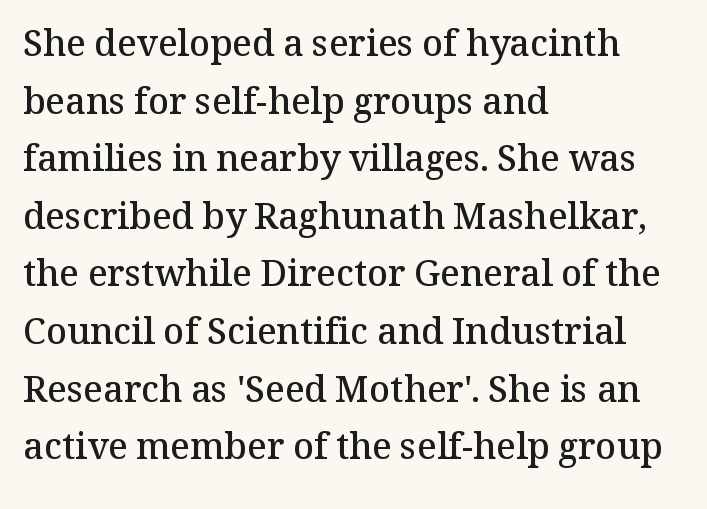
{"serif": "yes", "italic": "no", "bold": "semi", "weight": "semibold", "width": "normal", "stroke_contrast": "medium", "x_height": "medium", "monospaced": "no", "underline": "no", "align": "left", "line_spacing": "normal", "line_spacing_ratio": 1.6, "letter_spacing": "normal", "letter_spacing_em": 0.0, "glyph_px": 36}
